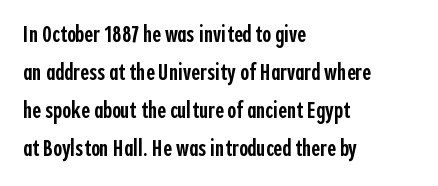
Q: Is the text bold? A: Semi-bold.
Q: Is the text italic (slanted)? A: No, it is upright.
Q: Is the text underlined? A: No.
Q: How is the paragraph aligned? A: Left-aligned.
Q: Is the spacing between letters normal or unusually wide? A: Normal.
Q: Is the spacing between lines tight, normal or loose? A: Normal.
